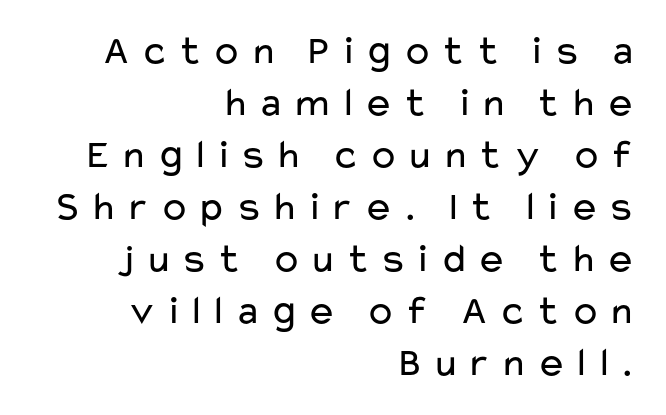
{"serif": "no", "italic": "no", "bold": "no", "weight": "regular", "width": "wide", "stroke_contrast": "low", "x_height": "medium", "monospaced": "no", "underline": "no", "align": "right", "line_spacing": "normal", "line_spacing_ratio": 1.27, "glyph_px": 41}
